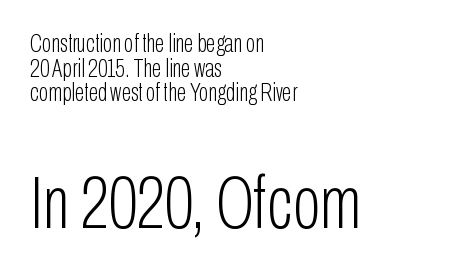
Q: Is the text bold? A: No.
Q: Is the text italic (slanted)? A: No, it is upright.
Q: Is the typeface a serif or a sans-serif typeface? A: Sans-serif.
Q: Is the text underlined? A: No.
Q: How is the paragraph aligned? A: Left-aligned.
Q: Is the spacing between letters normal or unusually wide? A: Normal.
Q: Is the spacing between lines tight, normal or loose? A: Tight.
Q: Which block of text is set in a larger size, the first (top) or the second (bottom)? A: The second (bottom) one.
Q: Width (condensed, normal, or wide)? A: Condensed.
Q: Stroke contrast? A: Low.
Q: x-height? A: Medium.
Q: Monospaced? A: No.
